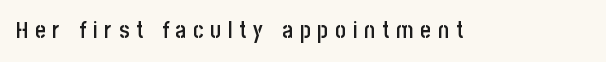
{"italic": "no", "bold": "semi", "underline": "no", "letter_spacing": "wide", "letter_spacing_em": 0.3, "glyph_px": 23}
